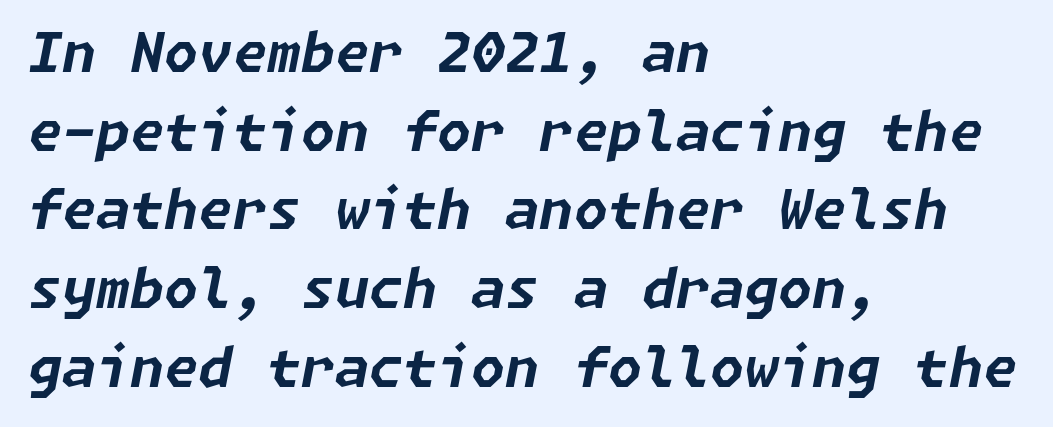
Q: Is the text bold? A: Yes.
Q: Is the text italic (slanted)? A: Yes, it leans right by about 11 degrees.
Q: Is the text underlined? A: No.
Q: How is the paragraph aligned? A: Left-aligned.
Q: Is the spacing between letters normal or unusually wide? A: Normal.
Q: Is the spacing between lines tight, normal or loose? A: Normal.
Q: Width (condensed, normal, or wide)? A: Normal.
Q: Stroke contrast? A: Low.
Q: x-height? A: Medium.
